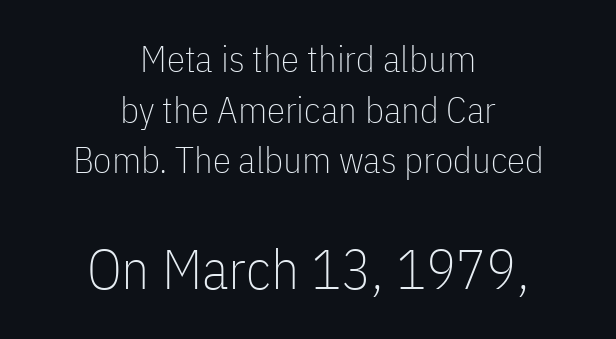
The image shows 56 px thin, condensed sans-serif type, upright; set centered, normal line spacing (1.37x), normal letter spacing, not underlined; the second (bottom) block is 1.51x larger; low stroke contrast and a medium x-height.
